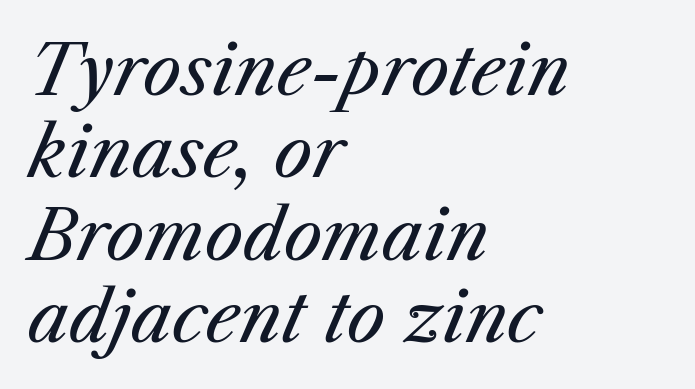
A light-to-regular cut is what we see here. There is no visible air inserted between adjacent glyphs. A typesetter would call this proportional, since set widths differ per character. These lines stack with their left ends in a neat column. Quick note: italic.
